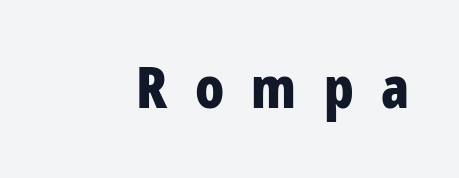
The image shows 57 px bold, condensed sans-serif type, upright; set unusually wide letter spacing (+0.48 em), not underlined; low stroke contrast and a large x-height.
